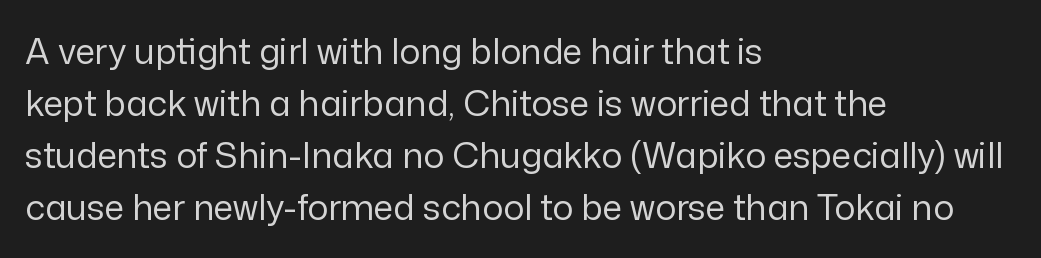
{"serif": "no", "italic": "no", "bold": "no", "weight": "regular", "width": "normal", "stroke_contrast": "low", "x_height": "medium", "monospaced": "no", "underline": "no", "align": "left", "line_spacing": "normal", "line_spacing_ratio": 1.49, "letter_spacing": "normal", "letter_spacing_em": 0.0, "glyph_px": 35}
